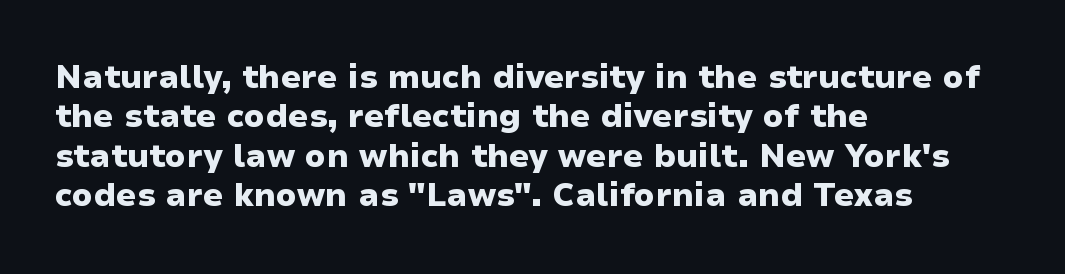
Proportional: the letters do not fall into vertical columns. Spacing between characters is what you'd get straight out of the box. The space beneath each line is pristine and unruled. The rendering anchors every line to the left-hand side.
